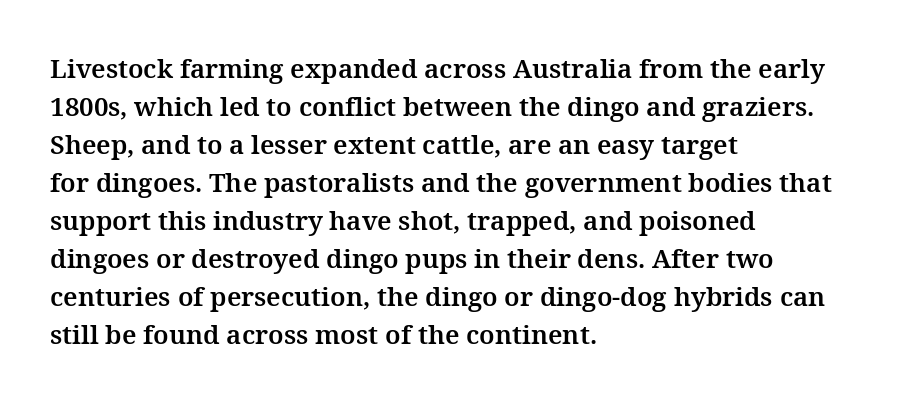
Vertical strokes here are truly vertical. Inter-character spacing is left at the font's built-in metrics. Beneath every word, the page is bare. The typesetter chose a ragged-right arrangement here. Quick note: interline space is typical.
